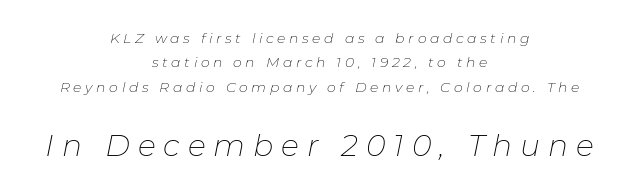
The lines are quadded center. The text carries the slant typical of an italic or oblique font. Do the characters align in a grid? No, the font is proportional. Letters have the restrained weight of plain body copy at most.
